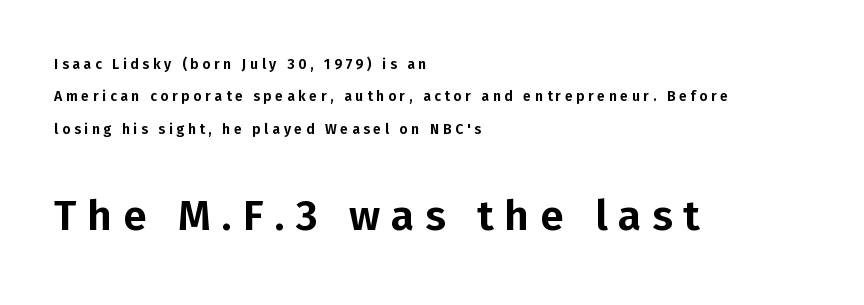
Q: Is the text italic (slanted)? A: No, it is upright.
Q: Is the typeface a serif or a sans-serif typeface? A: Sans-serif.
Q: Is the text underlined? A: No.
Q: How is the paragraph aligned? A: Left-aligned.
Q: Is the spacing between letters normal or unusually wide? A: Unusually wide.
Q: Is the spacing between lines tight, normal or loose? A: Loose.
Q: Which block of text is set in a larger size, the first (top) or the second (bottom)? A: The second (bottom) one.
Q: Width (condensed, normal, or wide)? A: Normal.
Q: Stroke contrast? A: Low.
Q: x-height? A: Medium.
Q: Monospaced? A: No.
